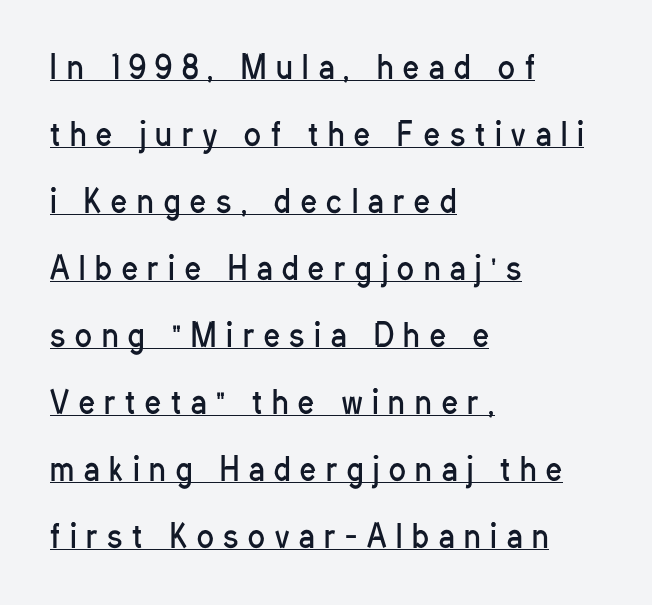
The image shows 31 px regular-weight, condensed sans-serif type, upright; set left-aligned, loose line spacing (2.16x), unusually wide letter spacing (+0.32 em), underlined; low stroke contrast and a medium x-height.
